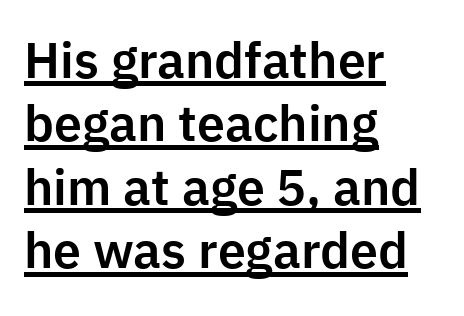
The image shows 50 px sans-serif type, upright; set left-aligned, normal line spacing (1.27x), normal letter spacing, underlined; low stroke contrast and a medium x-height.
